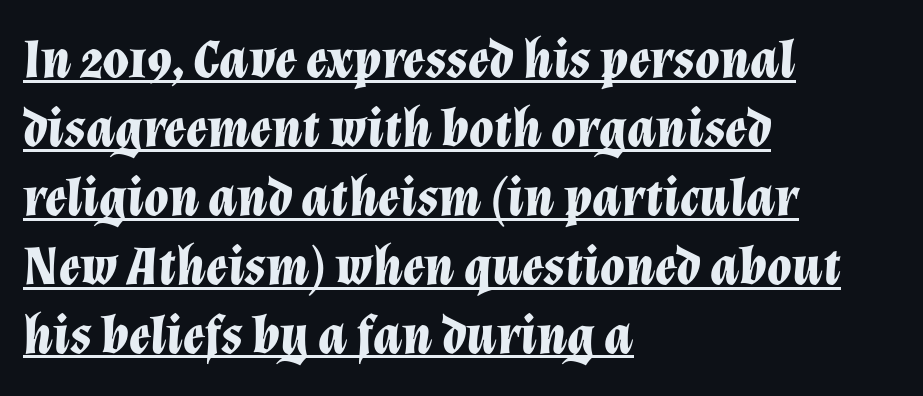
Tracking value appears to be zero — textbook default spacing. Varying glyph widths throughout — classic text-font behaviour. The lines in this sample share a left origin and differ only in where they stop. Tall strokes in this sample are angled rather than plumb.
